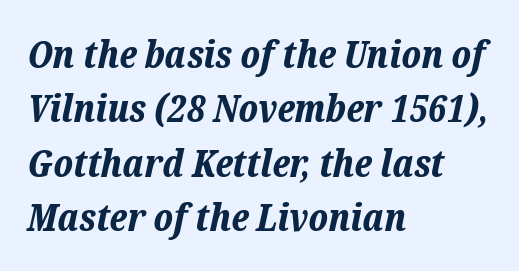
Q: Is the text bold? A: Yes.
Q: Is the text italic (slanted)? A: Yes, it leans right by about 12 degrees.
Q: Is the text underlined? A: No.
Q: How is the paragraph aligned? A: Left-aligned.
Q: Is the spacing between letters normal or unusually wide? A: Normal.
Q: Is the spacing between lines tight, normal or loose? A: Normal.
Q: Width (condensed, normal, or wide)? A: Normal.
Q: Stroke contrast? A: Low.
Q: x-height? A: Medium.
Q: Monospaced? A: No.
